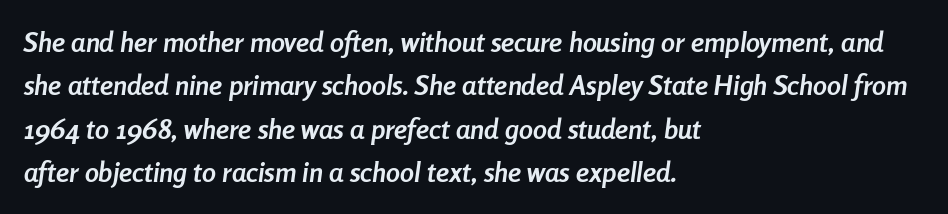
Varying glyph widths throughout — classic text-font behaviour. The line-height multiplier appears to be the usual default. Short note: letters normally spaced. Does the weight exceed regular? Yes, all the way to bold.
